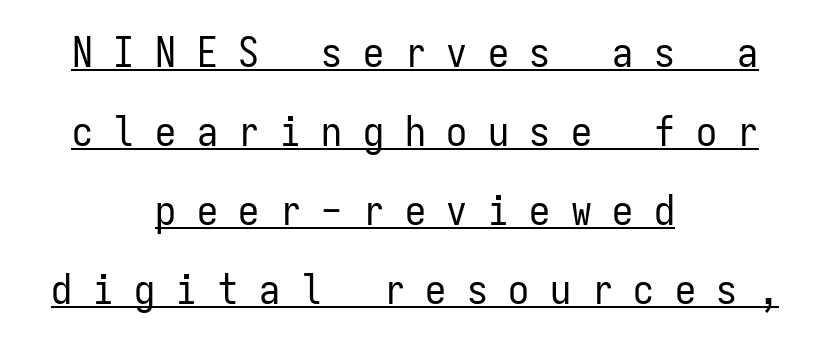
Q: Is the text bold? A: No.
Q: Is the text italic (slanted)? A: No, it is upright.
Q: Is the typeface a serif or a sans-serif typeface? A: Sans-serif.
Q: Is the text underlined? A: Yes.
Q: How is the paragraph aligned? A: Centered.
Q: Is the spacing between letters normal or unusually wide? A: Unusually wide.
Q: Width (condensed, normal, or wide)? A: Condensed.
Q: Stroke contrast? A: Low.
Q: x-height? A: Medium.
Q: Monospaced? A: Yes.
